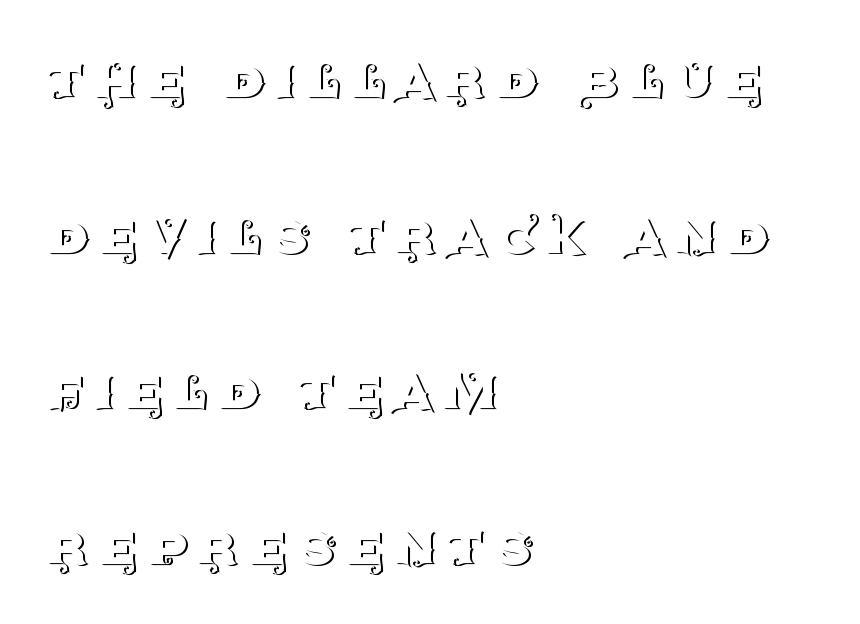
{"serif": "yes", "italic": "no", "bold": "no", "weight": "thin", "width": "normal", "stroke_contrast": "medium", "x_height": "large", "monospaced": "no", "underline": "no", "align": "left", "line_spacing": "loose", "line_spacing_ratio": 2.43, "glyph_px": 64}
